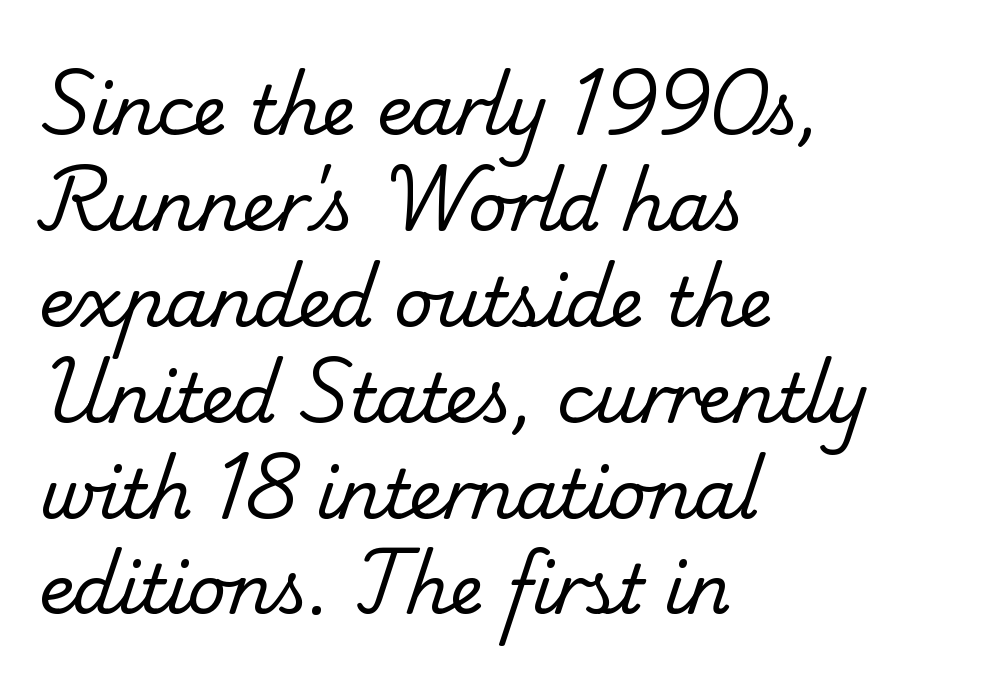
{"serif": "yes", "bold": "no", "weight": "regular", "width": "normal", "stroke_contrast": "low", "x_height": "small", "monospaced": "no", "underline": "no", "align": "left", "line_spacing": "normal", "line_spacing_ratio": 1.41, "letter_spacing": "normal", "letter_spacing_em": 0.0, "glyph_px": 68}
